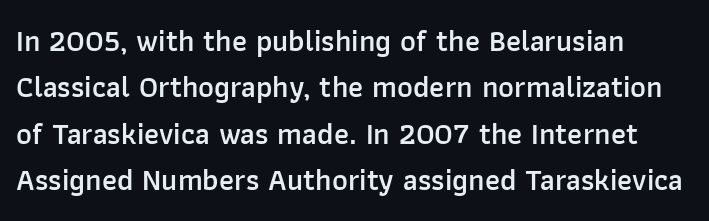
The image shows 30 px semibold sans-serif type, upright; set left-aligned, normal line spacing (1.55x), normal letter spacing, not underlined; low stroke contrast and a medium x-height.
